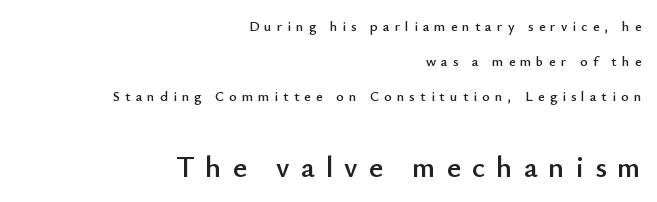
{"serif": "no", "italic": "no", "width": "normal", "stroke_contrast": "low", "x_height": "small", "monospaced": "no", "underline": "no", "align": "right", "line_spacing": "loose", "line_spacing_ratio": 2.5, "letter_spacing": "wide", "letter_spacing_em": 0.37, "larger_block": "second", "size_ratio": 2.14, "glyph_px": 30}
